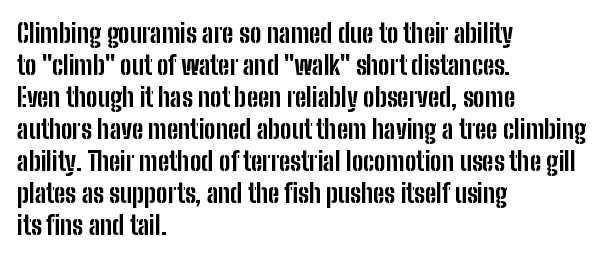
{"italic": "no", "bold": "yes", "underline": "no", "align": "left", "line_spacing_ratio": 1.23, "letter_spacing": "normal", "letter_spacing_em": 0.0, "glyph_px": 26}
